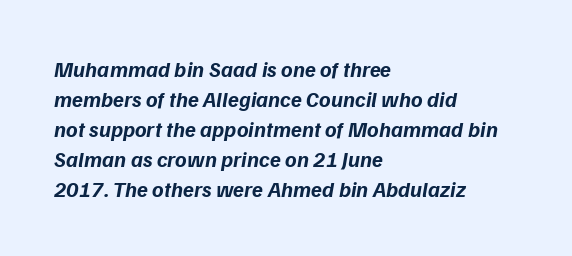
The image shows 22 px bold type; set left-aligned, normal line spacing (1.36x), normal letter spacing, not underlined.
